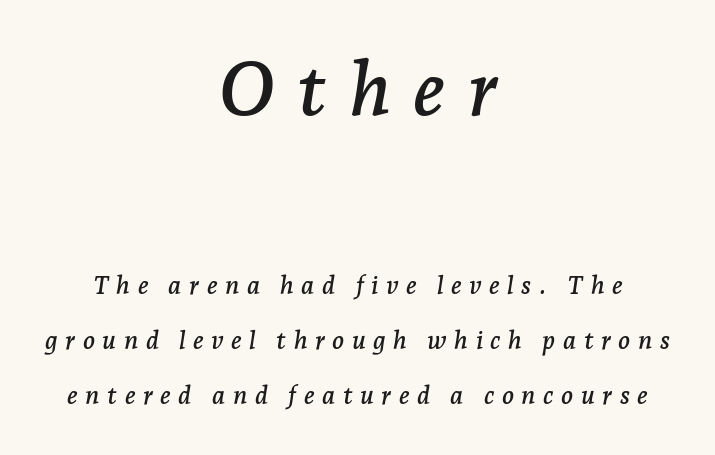
{"serif": "yes", "italic": "yes", "lean": "right", "slant_degrees": 7, "width": "normal", "stroke_contrast": "low", "x_height": "medium", "monospaced": "no", "underline": "no", "align": "center", "line_spacing": "loose", "line_spacing_ratio": 2.21, "letter_spacing": "wide", "letter_spacing_em": 0.3, "larger_block": "first", "size_ratio": 3.0, "glyph_px": 75}
